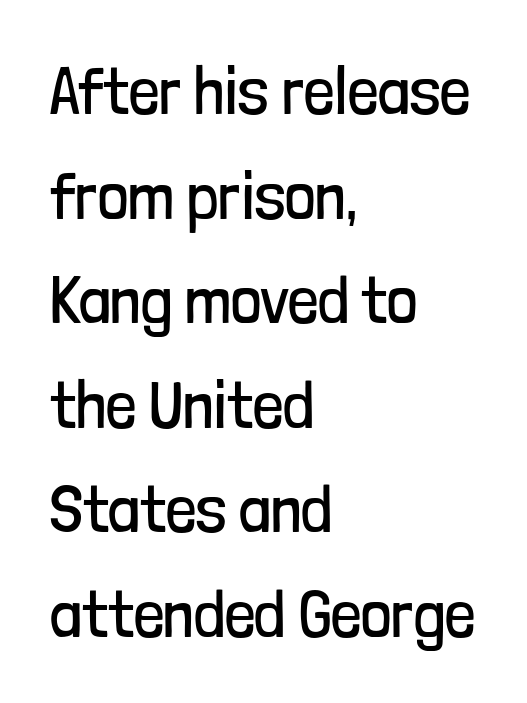
The image shows 67 px regular-weight, condensed sans-serif type, upright; set left-aligned, normal line spacing (1.56x), normal letter spacing, not underlined; low stroke contrast and a medium x-height.
